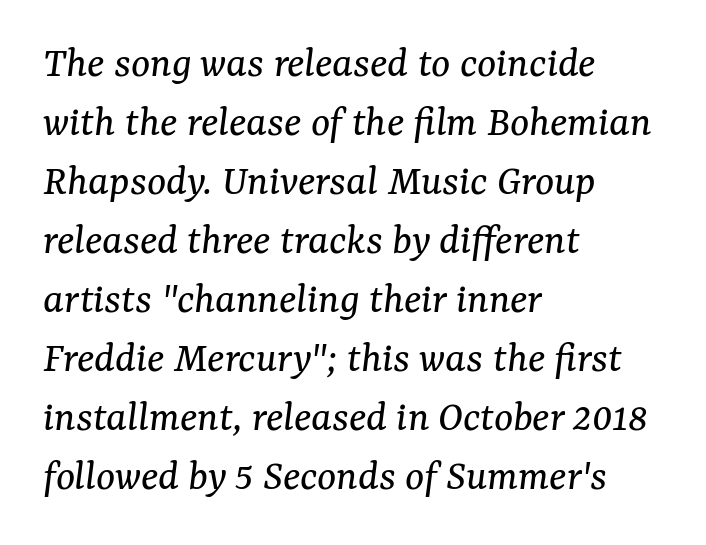
The rendering uses natural spacing where letterforms have individual widths. Does the leading feel generous? No, just average. Notice how the stems are inclined rather than vertical — that's the hallmark of italics. Classification — serif. One-word summary of the alignment: left.
